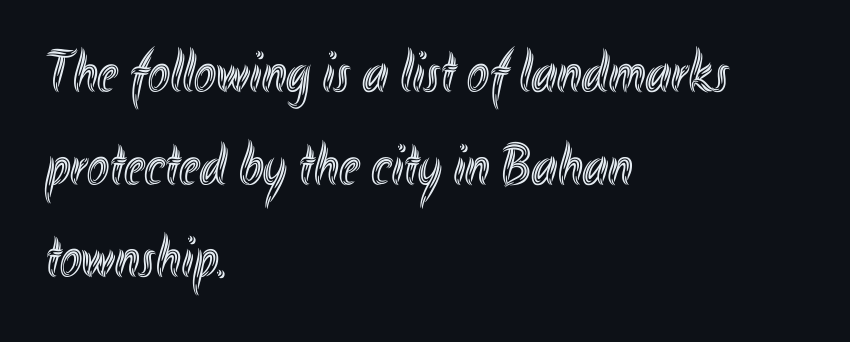
Q: Is the text italic (slanted)? A: Yes.
Q: Is the text underlined? A: No.
Q: How is the paragraph aligned? A: Left-aligned.
Q: Is the spacing between letters normal or unusually wide? A: Normal.
Q: Is the spacing between lines tight, normal or loose? A: Normal.
Q: Width (condensed, normal, or wide)? A: Condensed.
Q: x-height? A: Small.
Q: Monospaced? A: No.
